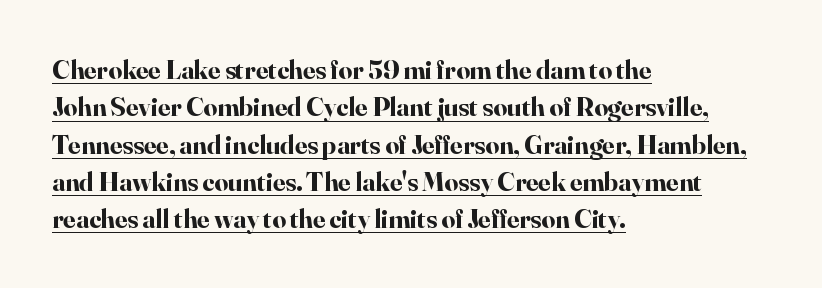
Q: Is the text bold? A: Yes.
Q: Is the text italic (slanted)? A: No, it is upright.
Q: Is the text underlined? A: Yes.
Q: How is the paragraph aligned? A: Left-aligned.
Q: Is the spacing between letters normal or unusually wide? A: Normal.
Q: Is the spacing between lines tight, normal or loose? A: Normal.
